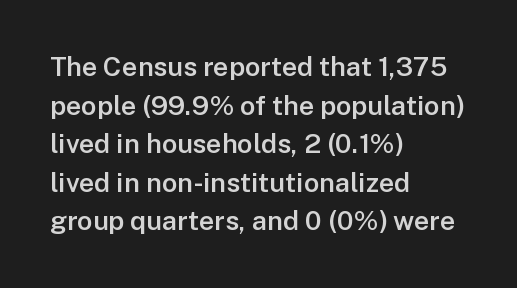
Q: Is the text bold? A: Semi-bold.
Q: Is the text italic (slanted)? A: No, it is upright.
Q: Is the text underlined? A: No.
Q: How is the paragraph aligned? A: Left-aligned.
Q: Is the spacing between letters normal or unusually wide? A: Normal.
Q: Is the spacing between lines tight, normal or loose? A: Normal.
